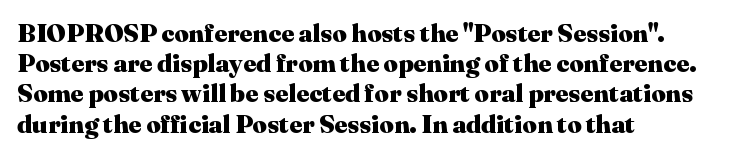
The image shows 25 px bold type, upright; set left-aligned, line spacing 1.21x, normal letter spacing, not underlined.
